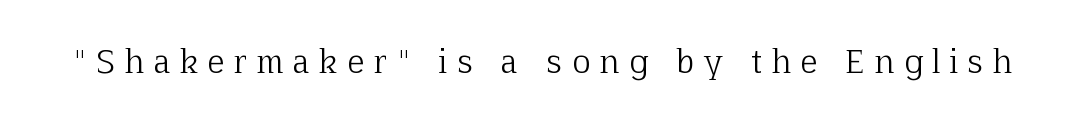
The image shows 31 px light serif type, upright; set unusually wide letter spacing (+0.33 em), not underlined; low stroke contrast and a medium x-height.
